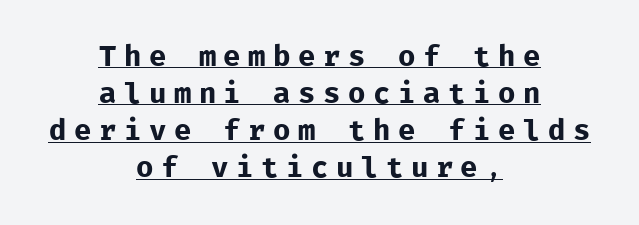
The image shows 29 px regular-weight sans-serif type, upright, monospaced; set centered, normal line spacing (1.28x), unusually wide letter spacing (+0.26 em), underlined; low stroke contrast and a medium x-height.
